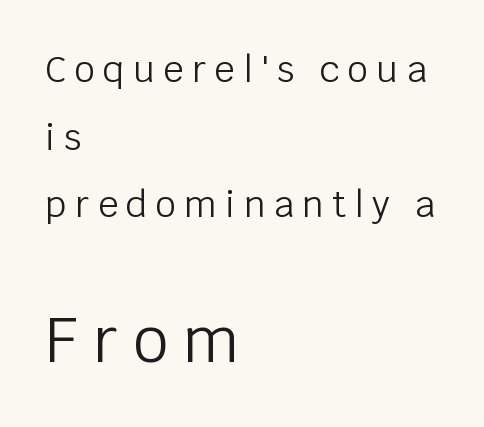
Quick note: not italic, upright. In this sample the second text group is rendered at the bigger scale. A clean baseline with only descenders dipping below it. Stroke thickness stays within the range of a standard reading face or lighter. Characters follow at a spacing far wider than the type designer built in.
